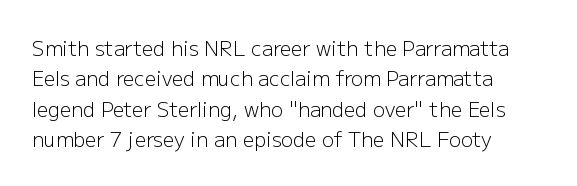
Q: Is the text bold? A: No.
Q: Is the text italic (slanted)? A: No, it is upright.
Q: Is the text underlined? A: No.
Q: How is the paragraph aligned? A: Left-aligned.
Q: Is the spacing between letters normal or unusually wide? A: Normal.
Q: Is the spacing between lines tight, normal or loose? A: Normal.
